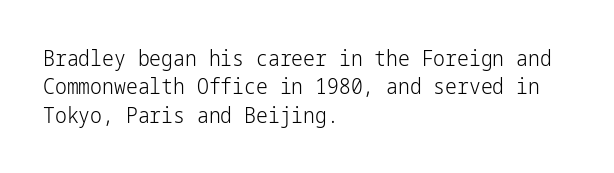
Evenly set lines give the paragraph a standard silhouette. Students, note that the glyphs here touch the page at normal intervals. In terms of posture, this sample is upright. Typeset ragged right — the left edge is the straight one.
